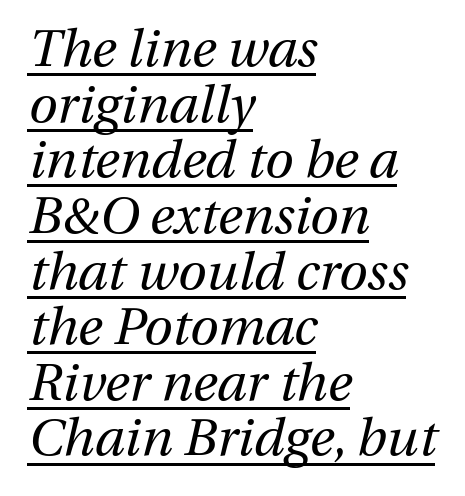
Has an underline been added? It has. The vertical gap from one line to the next is small. The text block is weighted toward the left margin, trailing off unevenly rightward. Varying glyph widths throughout — classic text-font behaviour. Nothing heavy about these letters — not bold at all. Every character sits at an angle, as italics do.
